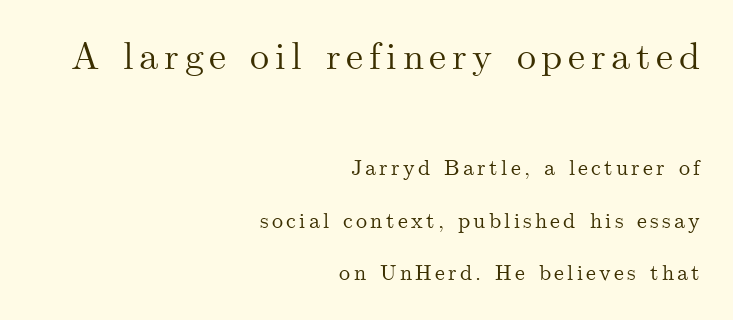
The image shows 38 px serif type, upright; set right-aligned, loose line spacing (2.39x), not underlined; the first (top) block is 1.73x larger; medium stroke contrast and a small x-height.
